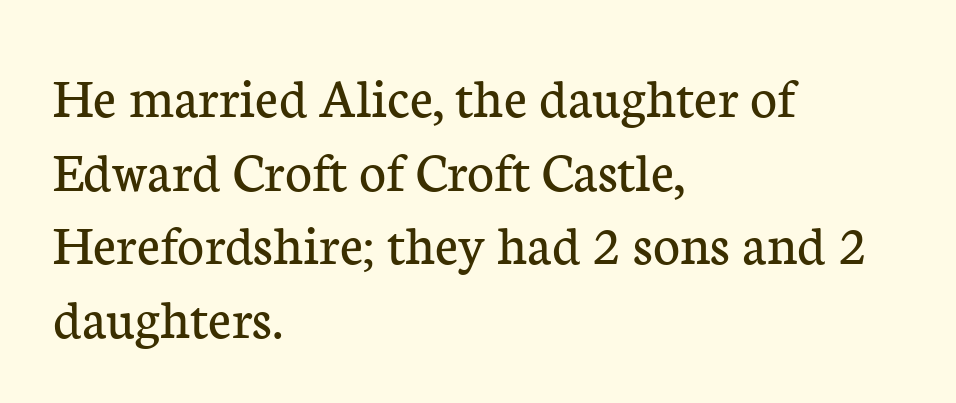
Q: Is the text bold? A: No.
Q: Is the text italic (slanted)? A: No, it is upright.
Q: Is the typeface a serif or a sans-serif typeface? A: Serif.
Q: Is the text underlined? A: No.
Q: How is the paragraph aligned? A: Left-aligned.
Q: Is the spacing between letters normal or unusually wide? A: Normal.
Q: Is the spacing between lines tight, normal or loose? A: Normal.
Q: Width (condensed, normal, or wide)? A: Normal.
Q: Stroke contrast? A: Low.
Q: x-height? A: Medium.
Q: Monospaced? A: No.
